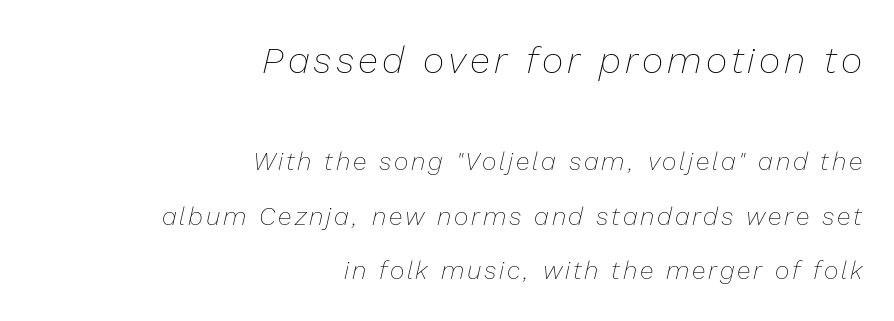
{"italic": "yes", "lean": "right", "slant_degrees": 13, "bold": "no", "weight": "thin", "width": "normal", "stroke_contrast": "low", "x_height": "medium", "monospaced": "no", "underline": "no", "align": "right", "line_spacing": "loose", "line_spacing_ratio": 2.18, "larger_block": "first", "size_ratio": 1.48, "glyph_px": 37}
